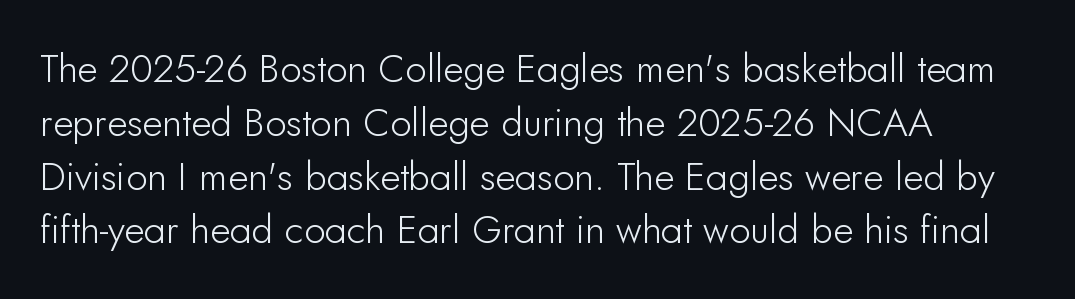
{"serif": "no", "italic": "no", "width": "normal", "stroke_contrast": "low", "x_height": "small", "monospaced": "no", "underline": "no", "align": "left", "line_spacing": "normal", "line_spacing_ratio": 1.38, "letter_spacing": "normal", "letter_spacing_em": 0.0, "glyph_px": 39}
